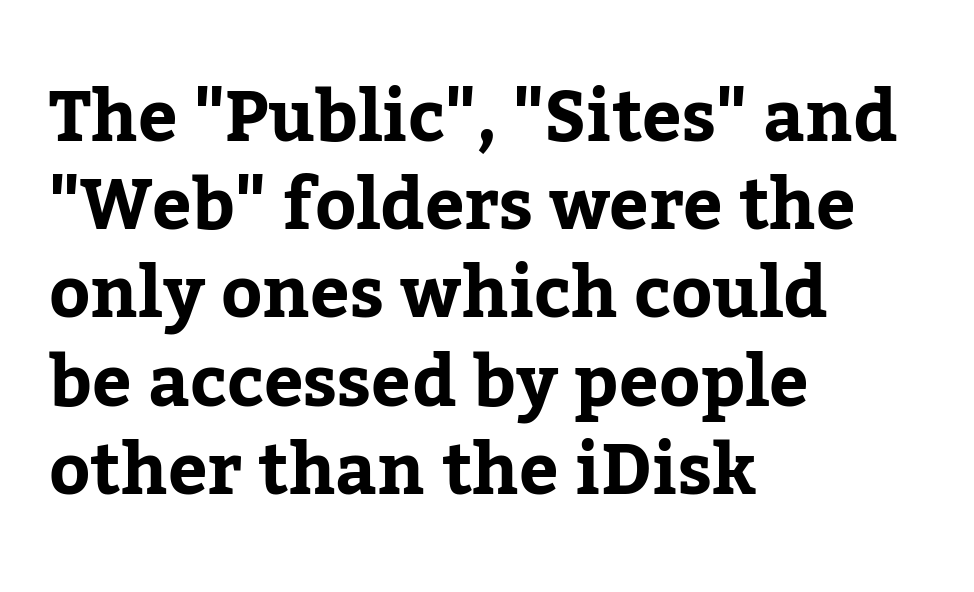
Q: Is the text bold? A: Yes.
Q: Is the text italic (slanted)? A: No, it is upright.
Q: Is the typeface a serif or a sans-serif typeface? A: Serif.
Q: Is the text underlined? A: No.
Q: How is the paragraph aligned? A: Left-aligned.
Q: Is the spacing between letters normal or unusually wide? A: Normal.
Q: Is the spacing between lines tight, normal or loose? A: Normal.
Q: Width (condensed, normal, or wide)? A: Normal.
Q: Stroke contrast? A: Low.
Q: x-height? A: Medium.
Q: Monospaced? A: No.
